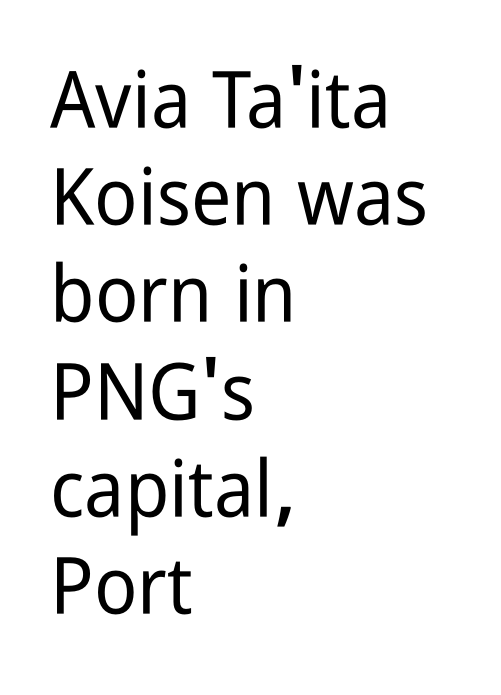
Q: Is the text italic (slanted)? A: No, it is upright.
Q: Is the typeface a serif or a sans-serif typeface? A: Sans-serif.
Q: Is the text underlined? A: No.
Q: How is the paragraph aligned? A: Left-aligned.
Q: Is the spacing between letters normal or unusually wide? A: Normal.
Q: Width (condensed, normal, or wide)? A: Condensed.
Q: Stroke contrast? A: Low.
Q: x-height? A: Medium.
Q: Monospaced? A: No.
